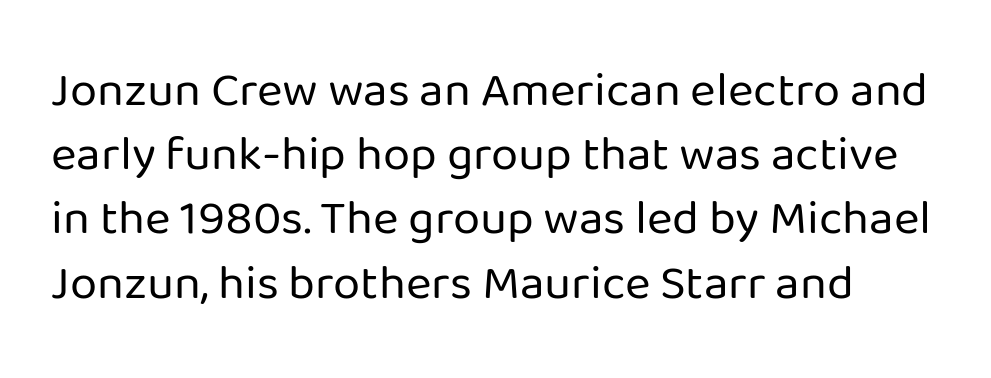
This rendering leaves character spacing at its baseline value. The specimen omits any rule beneath the text block's lines. The face used here is proportionally spaced, like ordinary book or web type. Vertical strokes here are truly vertical. Weight: in the light-to-regular range.
